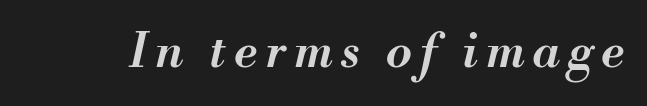
Q: Is the text bold? A: Semi-bold.
Q: Is the text italic (slanted)? A: Yes, it leans right by about 13 degrees.
Q: Is the text underlined? A: No.
Q: Width (condensed, normal, or wide)? A: Normal.
Q: Stroke contrast? A: Medium.
Q: x-height? A: Small.
Q: Monospaced? A: No.
